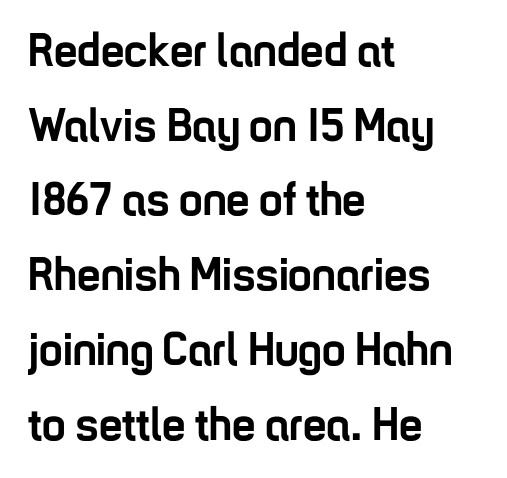
Looks like regular typesetting: each glyph gets only the width it needs. Rendered with straight, roman letterforms. This sample keeps an unexceptional amount of space between lines. Any mark beneath the type? The region is blank. A typesetter would call this zero additional tracking. To sum up the face: it is a sans, with no serifs.
